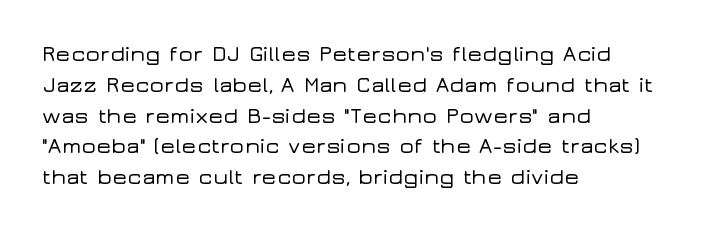
A classic flush-left, rag-right setting is used for this passage. Rendered with straight, roman letterforms. The rendering uses a moderate line-height, typical for paragraphs. In terms of letterspacing, this is plain default setting.
